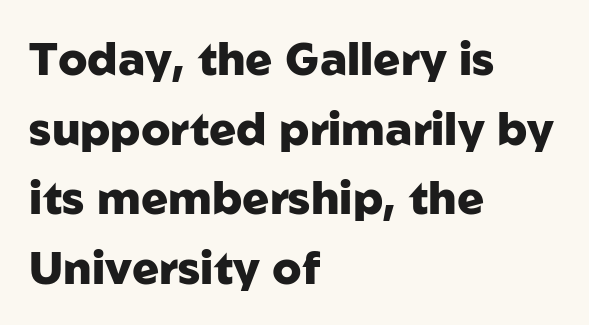
{"serif": "no", "italic": "no", "bold": "yes", "weight": "heavy", "width": "normal", "stroke_contrast": "low", "x_height": "medium", "monospaced": "no", "underline": "no", "align": "left", "line_spacing": "normal", "line_spacing_ratio": 1.55, "letter_spacing": "normal", "letter_spacing_em": 0.0, "glyph_px": 45}
